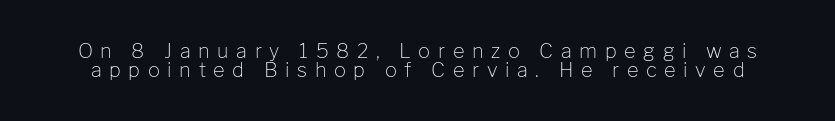
The image shows 20 px text type, upright; set tight line spacing (0.97x), unusually wide letter spacing (+0.38 em), not underlined.
